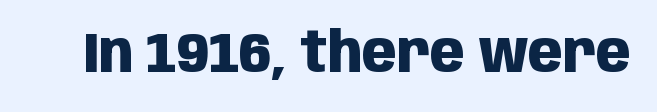
Q: Is the text bold? A: Yes.
Q: Is the text italic (slanted)? A: No, it is upright.
Q: Is the typeface a serif or a sans-serif typeface? A: Sans-serif.
Q: Is the text underlined? A: No.
Q: Is the spacing between letters normal or unusually wide? A: Normal.
Q: Width (condensed, normal, or wide)? A: Condensed.
Q: Stroke contrast? A: Low.
Q: x-height? A: Large.
Q: Monospaced? A: No.
